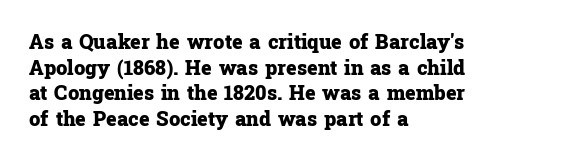
Q: Is the text bold? A: Yes.
Q: Is the text italic (slanted)? A: No, it is upright.
Q: Is the text underlined? A: No.
Q: How is the paragraph aligned? A: Left-aligned.
Q: Is the spacing between letters normal or unusually wide? A: Normal.
Q: Is the spacing between lines tight, normal or loose? A: Normal.
